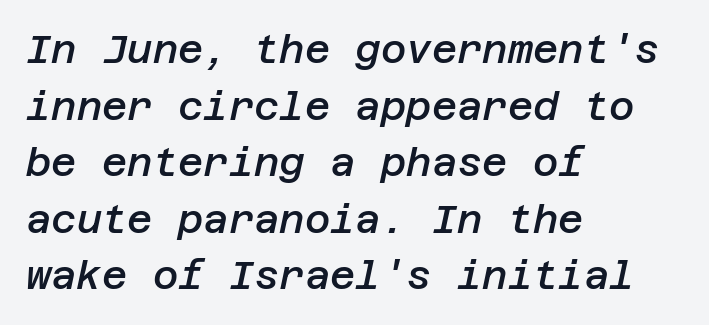
{"italic": "yes", "lean": "right", "slant_degrees": 12, "bold": "semi", "weight": "semibold", "width": "normal", "stroke_contrast": "low", "x_height": "large", "underline": "no", "align": "left", "line_spacing": "normal", "line_spacing_ratio": 1.45, "letter_spacing": "normal", "letter_spacing_em": 0.0, "glyph_px": 39}
